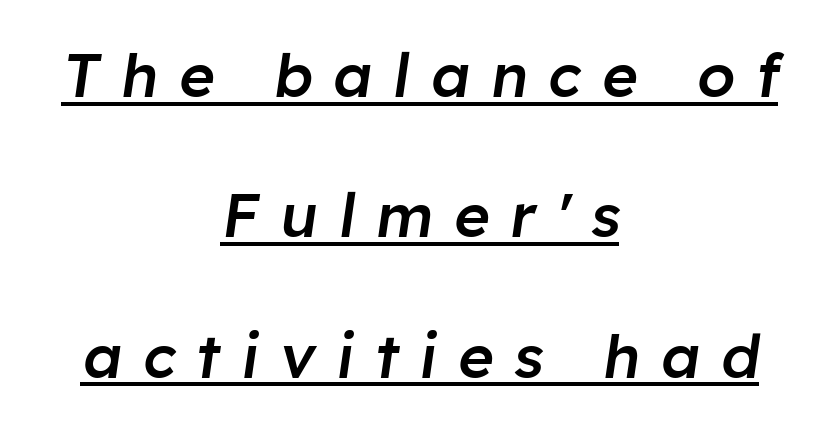
The image shows 61 px semibold type, italic (leaning right); set centered, loose line spacing (2.3x), unusually wide letter spacing (+0.34 em), underlined; low stroke contrast and a medium x-height.
